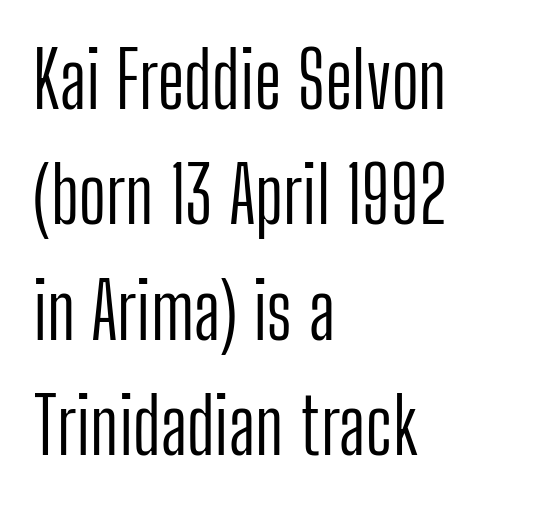
The image shows 77 px light, condensed sans-serif type, upright; set left-aligned, normal line spacing (1.5x), normal letter spacing, not underlined; low stroke contrast and a medium x-height.
